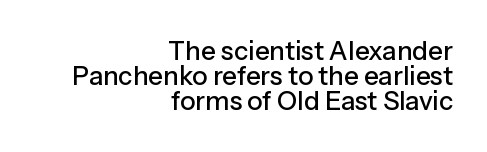
Nothing unusual about the tracking: characters are spaced as the font intends. This sample uses an upright cut, with every glyph sitting square on the baseline. This sample is right-justified, so line beginnings fall wherever the words allow. If you measured baseline to baseline, you'd find a short distance.
